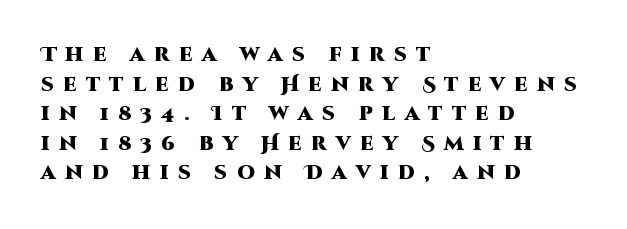
Is there any slant? The stems are plumb. Every row of glyphs begins at an identical x-position on the left. Honestly, there is no underline to notice here at all. What stands out about the letter spacing? Its width — letters are far apart. The leading is moderate, giving the passage an even texture. How heavy is the stroke? Heavy — this is a bold.
